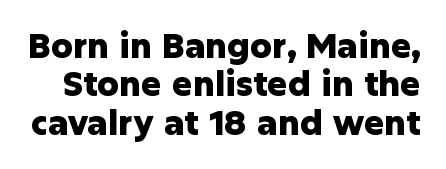
The image shows 34 px heavy sans-serif type, upright; set tight line spacing (1.13x), normal letter spacing, not underlined; low stroke contrast and a medium x-height.
